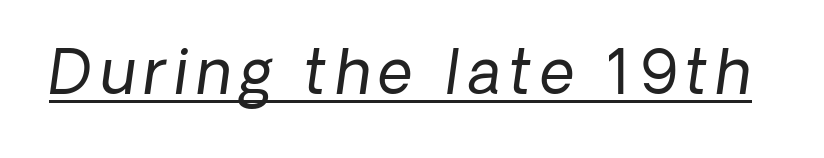
The image shows 60 px regular-weight type, italic (leaning right); set underlined; low stroke contrast and a medium x-height.
